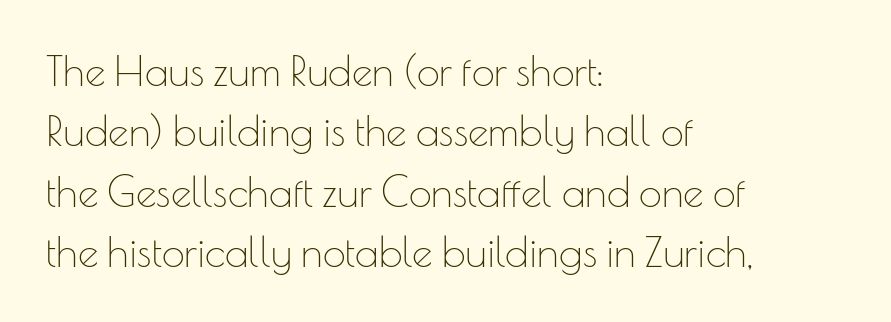
The weight tops out at a normal text grade. Glyph-to-glyph distance matches everyday printed text. Posture: upright roman. Beneath every word, the page is bare. Examine the stroke ends and you'll find no serifs.
